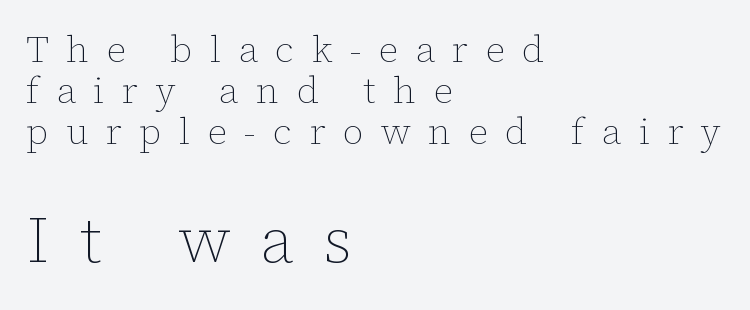
The rendering inserts visible extra space after every character. The rendering uses a small line-height, squeezing the rows. Decoration check: the copy has no underline. The lettering stays uniformly vertical, giving the passage a roman look.
